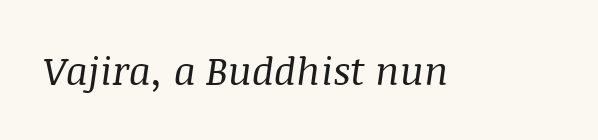
Between one letter and the next there's only the usual sliver of space. These glyphs show unthickened strokes, regular width or finer. Slanted lettering throughout. Look at the bottom of the vertical strokes: they flare into serifs here.
